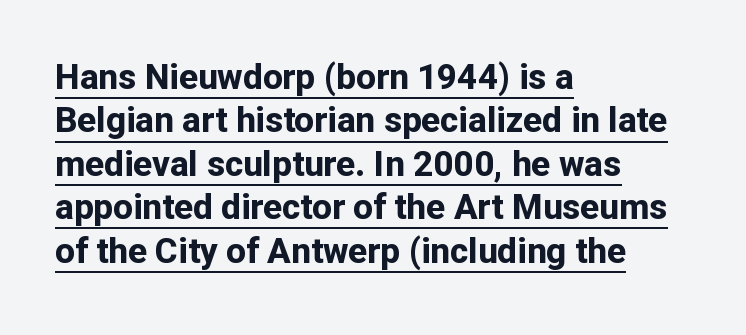
The passage shown is typed in a proportional face where columns would drift. How heavy is the stroke? Heavy — this is a bold. Line beginnings align vertically; line endings do not. The passage shown has conventional tracking throughout.
